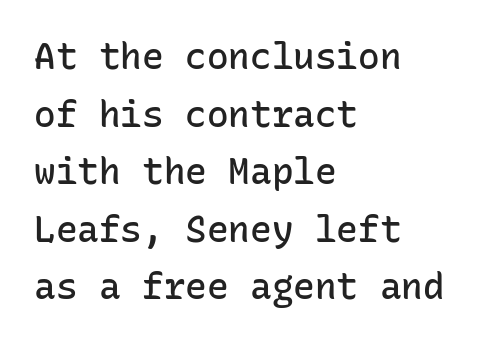
Q: Is the text bold? A: Semi-bold.
Q: Is the text italic (slanted)? A: No, it is upright.
Q: Is the typeface a serif or a sans-serif typeface? A: Sans-serif.
Q: Is the text underlined? A: No.
Q: How is the paragraph aligned? A: Left-aligned.
Q: Is the spacing between letters normal or unusually wide? A: Normal.
Q: Is the spacing between lines tight, normal or loose? A: Normal.
Q: Width (condensed, normal, or wide)? A: Normal.
Q: Stroke contrast? A: Low.
Q: x-height? A: Medium.
Q: Monospaced? A: Yes.
